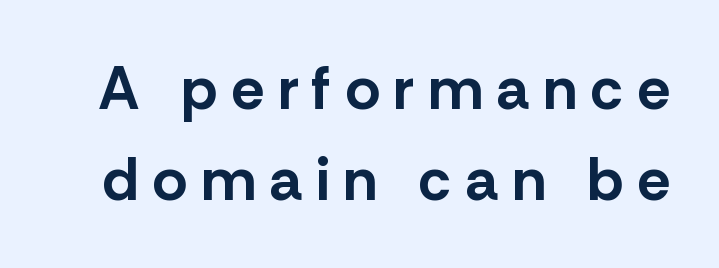
The image shows 60 px bold sans-serif type, upright; set normal line spacing (1.51x), unusually wide letter spacing (+0.23 em), not underlined; low stroke contrast and a medium x-height.
